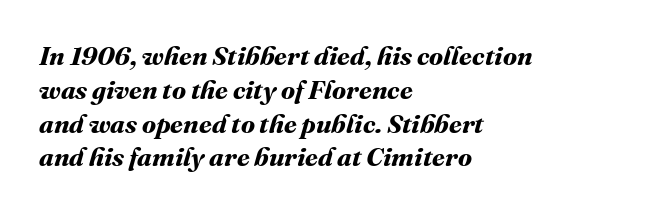
Q: Is the text bold? A: Yes.
Q: Is the text underlined? A: No.
Q: How is the paragraph aligned? A: Left-aligned.
Q: Is the spacing between letters normal or unusually wide? A: Normal.
Q: Is the spacing between lines tight, normal or loose? A: Normal.
